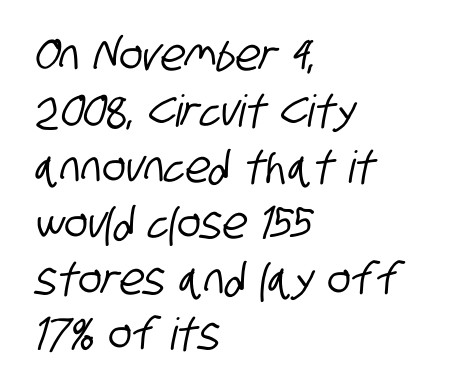
The image shows 44 px condensed sans-serif type; set left-aligned, normal line spacing (1.27x), normal letter spacing, not underlined; low stroke contrast and a large x-height.
